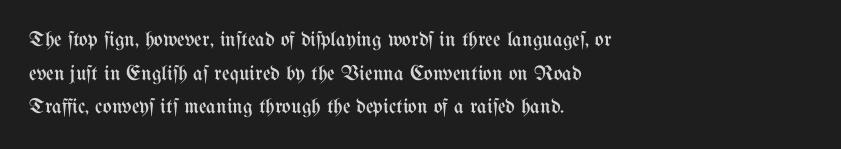
The font's upright variant was chosen for this text. Does the leading feel generous? No, just average. Letters rest on an invisible, unmarked baseline. Heft: none added — not bold. Typeset ragged right — the left edge is the straight one.
